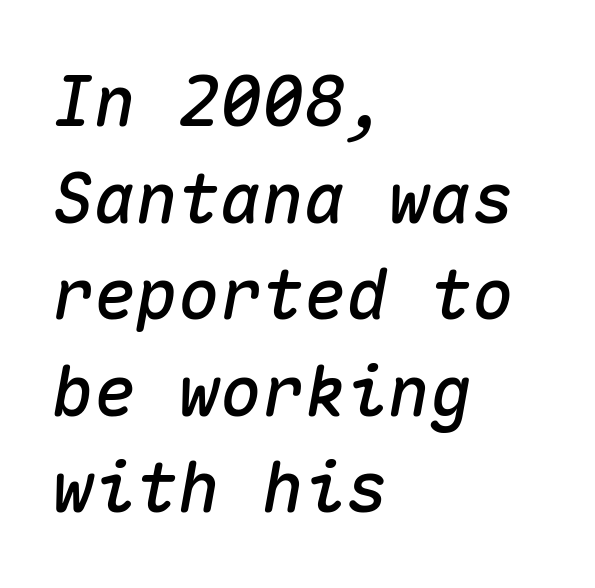
Q: Is the text italic (slanted)? A: Yes, it leans right by about 10 degrees.
Q: Is the text underlined? A: No.
Q: How is the paragraph aligned? A: Left-aligned.
Q: Is the spacing between letters normal or unusually wide? A: Normal.
Q: Is the spacing between lines tight, normal or loose? A: Normal.
Q: Width (condensed, normal, or wide)? A: Normal.
Q: Stroke contrast? A: Medium.
Q: x-height? A: Medium.
Q: Monospaced? A: Yes.
